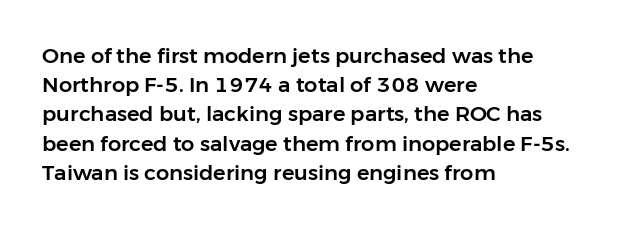
Q: Is the text italic (slanted)? A: No, it is upright.
Q: Is the text underlined? A: No.
Q: How is the paragraph aligned? A: Left-aligned.
Q: Is the spacing between letters normal or unusually wide? A: Normal.
Q: Is the spacing between lines tight, normal or loose? A: Normal.
